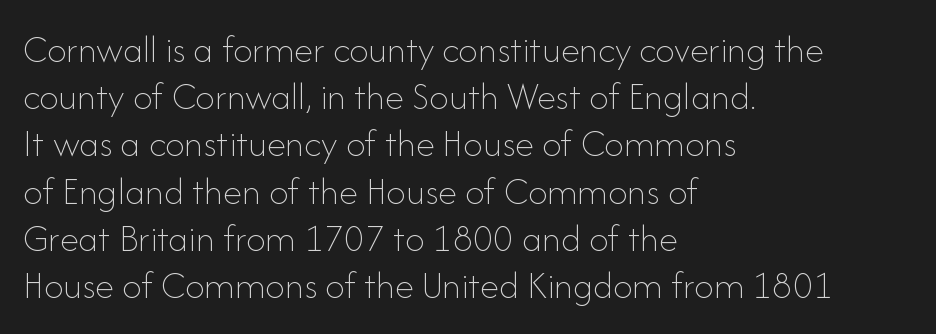
{"italic": "no", "bold": "no", "weight": "thin", "width": "normal", "stroke_contrast": "low", "x_height": "small", "monospaced": "no", "underline": "no", "align": "left", "line_spacing_ratio": 1.21, "letter_spacing": "normal", "letter_spacing_em": 0.0, "glyph_px": 39}
